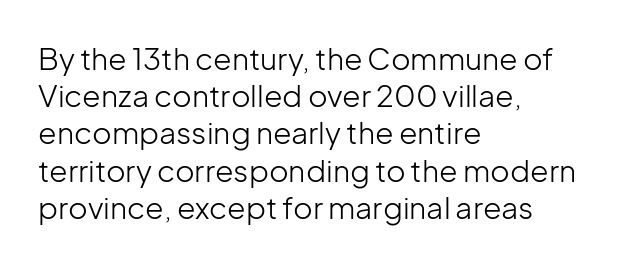
Q: Is the text bold? A: No.
Q: Is the text italic (slanted)? A: No, it is upright.
Q: Is the typeface a serif or a sans-serif typeface? A: Sans-serif.
Q: Is the text underlined? A: No.
Q: How is the paragraph aligned? A: Left-aligned.
Q: Is the spacing between letters normal or unusually wide? A: Normal.
Q: Width (condensed, normal, or wide)? A: Normal.
Q: Stroke contrast? A: Low.
Q: x-height? A: Medium.
Q: Monospaced? A: No.
